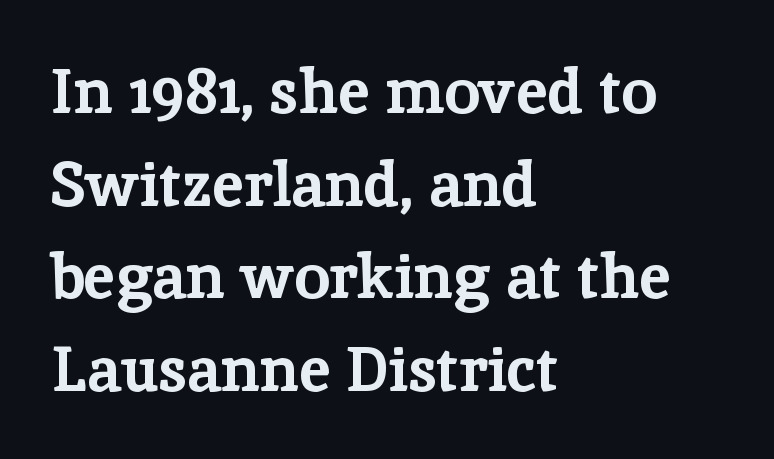
Q: Is the text bold? A: Yes.
Q: Is the text italic (slanted)? A: No, it is upright.
Q: Is the typeface a serif or a sans-serif typeface? A: Serif.
Q: Is the text underlined? A: No.
Q: How is the paragraph aligned? A: Left-aligned.
Q: Is the spacing between letters normal or unusually wide? A: Normal.
Q: Is the spacing between lines tight, normal or loose? A: Normal.
Q: Width (condensed, normal, or wide)? A: Normal.
Q: Stroke contrast? A: Low.
Q: x-height? A: Medium.
Q: Monospaced? A: No.
